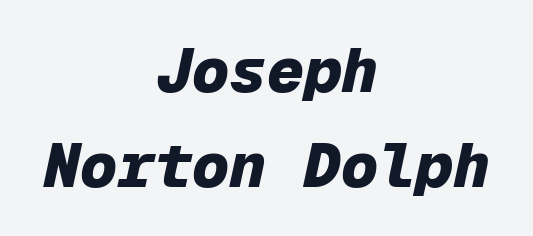
The image shows 62 px heavy type, italic (leaning right), monospaced; set centered, normal line spacing (1.54x), normal letter spacing, not underlined; low stroke contrast and a medium x-height.
